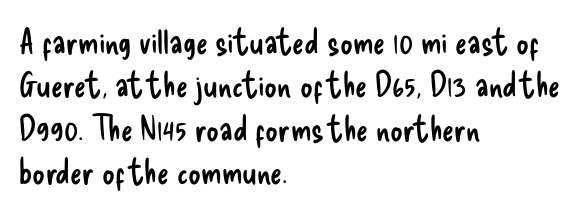
In terms of letterform style, serifs are entirely absent. The font sits on the lighter half of the weight spectrum, regular included. The lettering stays uniformly vertical, giving the passage a roman look. Spacing verdict: proportional, widths tailored to each character.
